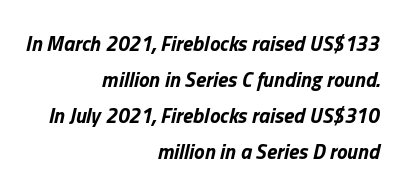
The image shows 21 px bold type, italic (leaning right); set right-aligned, line spacing 1.72x, normal letter spacing, not underlined.
